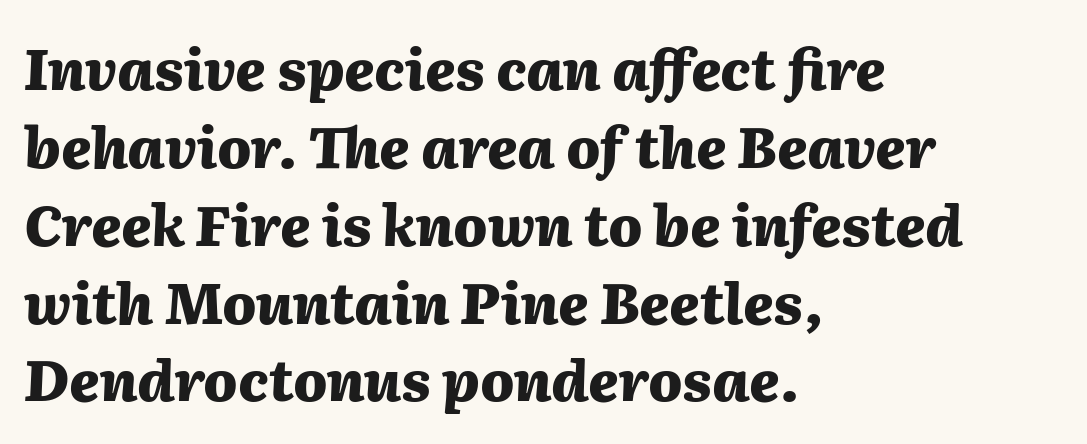
Is this a fixed-width face? No — the glyphs have proportional, varying widths. Italic: yes, the glyphs are oblique. Vertically, the passage feels balanced, rows spaced as you'd expect. Decoration check: the copy has no underline.
